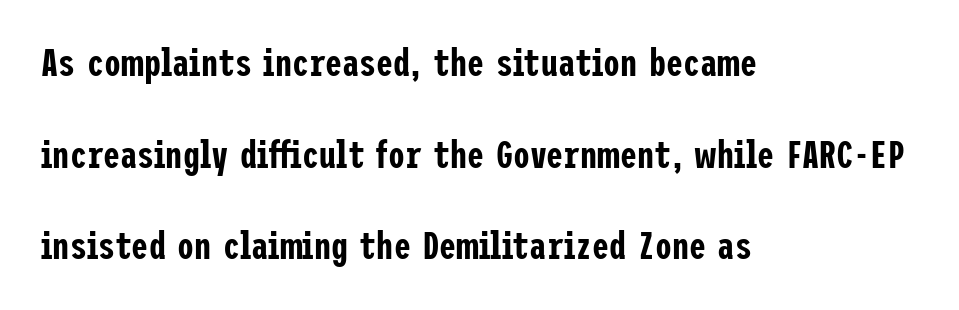
{"serif": "no", "italic": "no", "width": "condensed", "stroke_contrast": "low", "x_height": "medium", "underline": "no", "align": "left", "line_spacing": "loose", "line_spacing_ratio": 2.41, "letter_spacing": "normal", "letter_spacing_em": 0.0, "glyph_px": 38}
